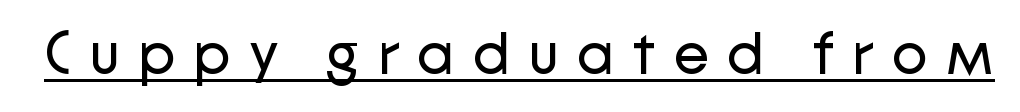
{"serif": "no", "italic": "no", "bold": "no", "weight": "regular", "width": "normal", "stroke_contrast": "low", "x_height": "medium", "monospaced": "no", "underline": "yes", "letter_spacing": "wide", "letter_spacing_em": 0.3, "glyph_px": 59}
